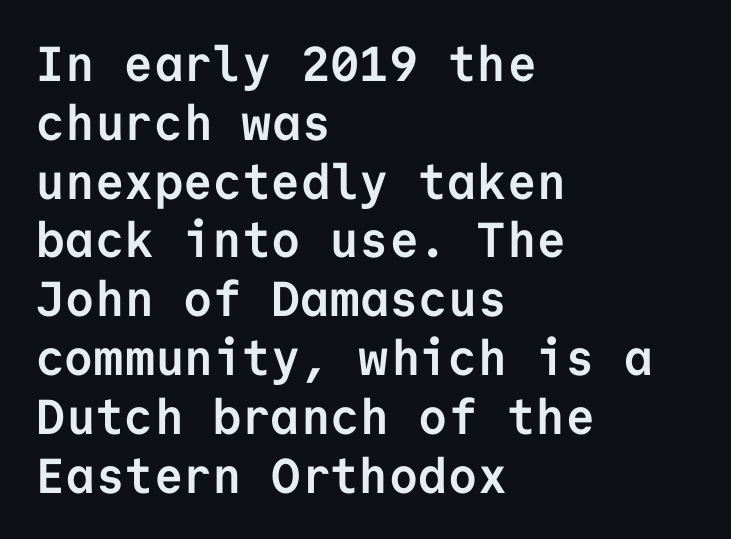
The image shows 49 px semibold sans-serif type, upright, monospaced; set left-aligned, line spacing 1.2x, normal letter spacing, not underlined; low stroke contrast and a medium x-height.
